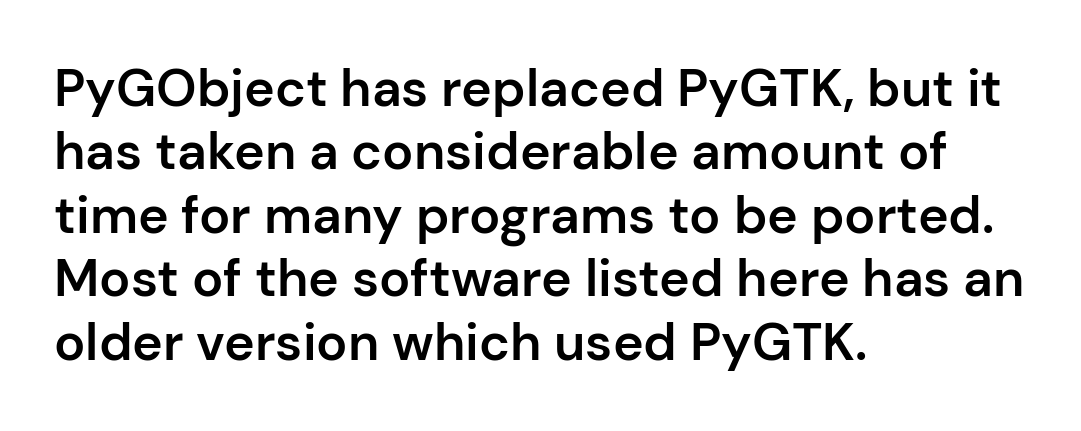
{"serif": "no", "italic": "no", "bold": "semi", "weight": "semibold", "width": "normal", "stroke_contrast": "low", "x_height": "medium", "monospaced": "no", "underline": "no", "align": "left", "line_spacing_ratio": 1.22, "letter_spacing": "normal", "letter_spacing_em": 0.0, "glyph_px": 52}
